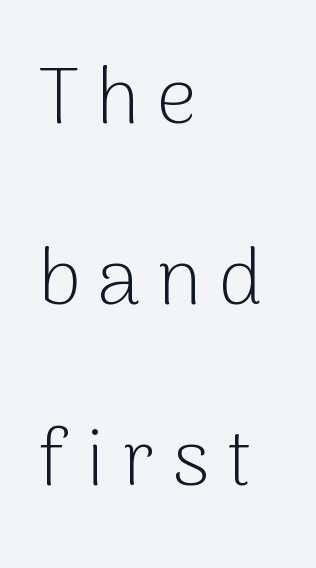
The image shows 79 px light sans-serif type, upright; set left-aligned, loose line spacing (2.29x), unusually wide letter spacing (+0.22 em), not underlined; low stroke contrast and a medium x-height.
